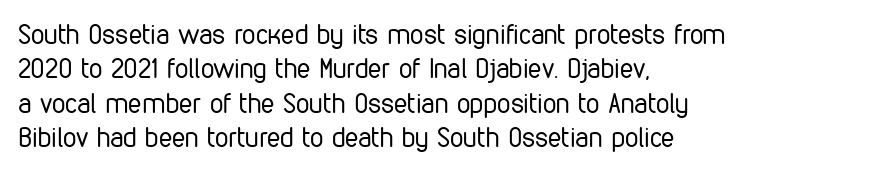
Q: Is the text bold? A: No.
Q: Is the text italic (slanted)? A: No, it is upright.
Q: Is the text underlined? A: No.
Q: How is the paragraph aligned? A: Left-aligned.
Q: Is the spacing between letters normal or unusually wide? A: Normal.
Q: Is the spacing between lines tight, normal or loose? A: Normal.
